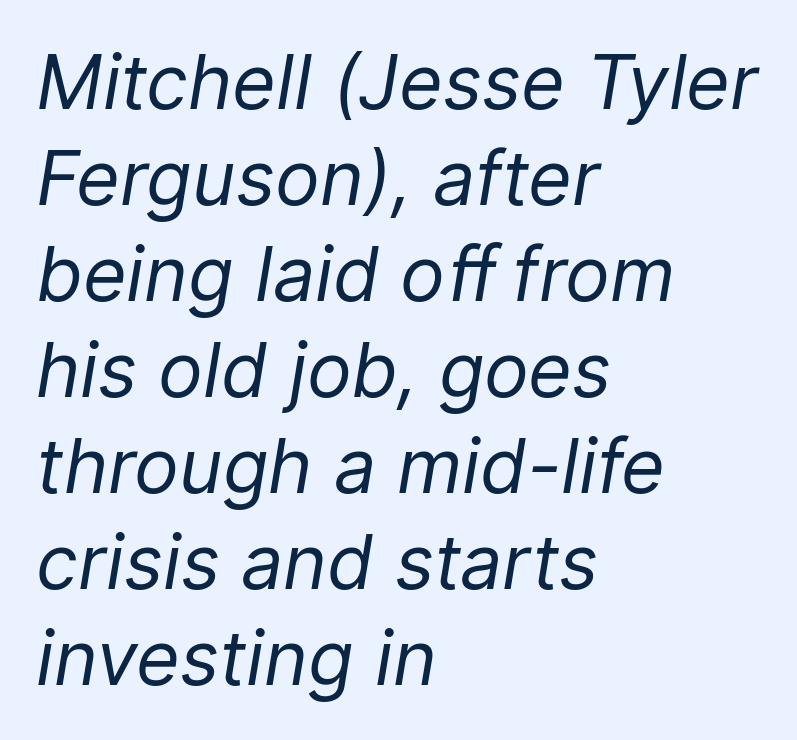
Q: Is the text bold? A: No.
Q: Is the text italic (slanted)? A: Yes, it leans right by about 9 degrees.
Q: Is the text underlined? A: No.
Q: How is the paragraph aligned? A: Left-aligned.
Q: Is the spacing between letters normal or unusually wide? A: Normal.
Q: Is the spacing between lines tight, normal or loose? A: Normal.
Q: Width (condensed, normal, or wide)? A: Normal.
Q: Stroke contrast? A: Low.
Q: x-height? A: Medium.
Q: Monospaced? A: No.
